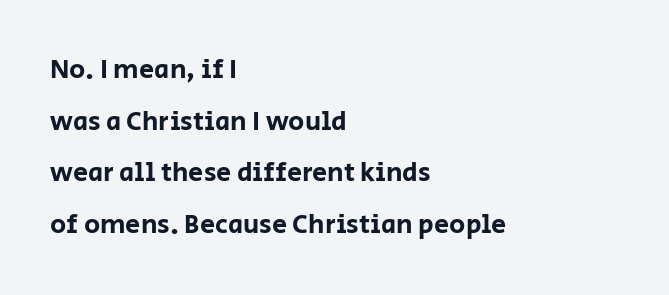
{"italic": "no", "underline": "no", "align": "left", "line_spacing": "loose", "line_spacing_ratio": 1.91, "letter_spacing": "normal", "letter_spacing_em": 0.0, "glyph_px": 27}
